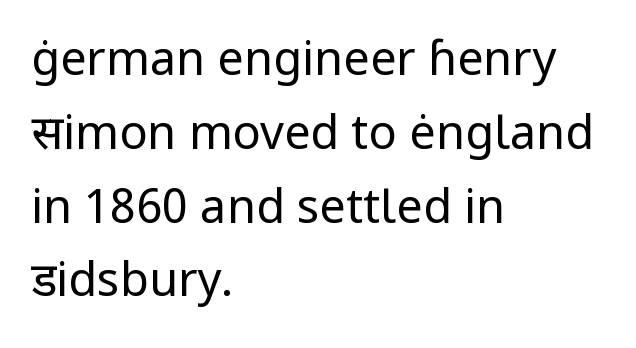
Varying glyph widths throughout — classic text-font behaviour. Nothing heavy about these letters — not bold at all. Teacher's note: observe the even left margin — that is flush-left alignment. The face used here is rendered with its standard letterfit. Does the lettering tilt? It doesn't — this is upright. Does the type have serifs? No, each stem ends abruptly.
